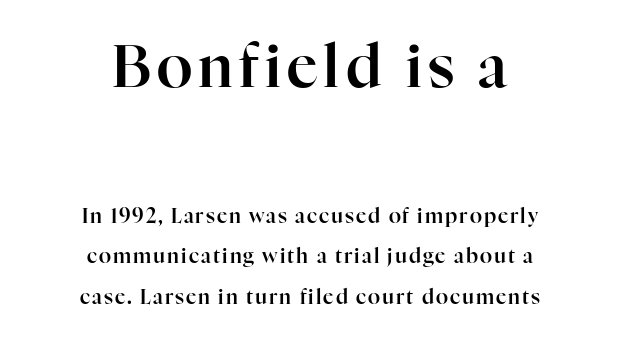
{"serif": "yes", "italic": "no", "width": "normal", "stroke_contrast": "high", "x_height": "medium", "monospaced": "no", "underline": "no", "align": "center", "line_spacing": "loose", "line_spacing_ratio": 2.04, "larger_block": "first", "size_ratio": 2.95, "glyph_px": 59}
